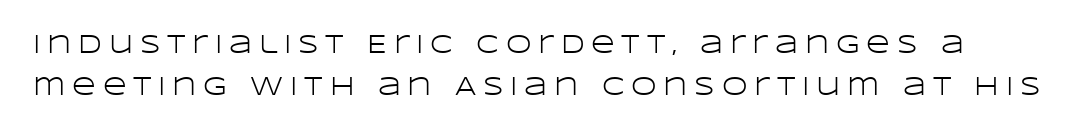
Any mark beneath the type? The region is blank. Stems here are at most as thick as an everyday book face. The type is letterspaced generously, with wide tracking. Ordinary non-slanted type is in use. How would I describe the line gaps? Plain and ordinary.
